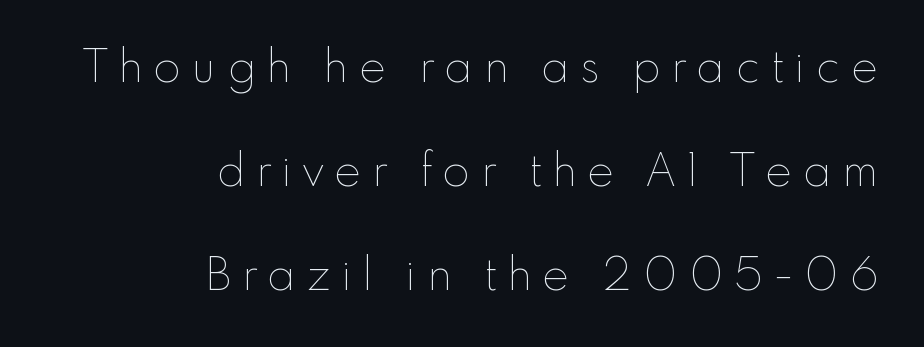
The image shows 45 px thin type, upright; set right-aligned, loose line spacing (2.31x), unusually wide letter spacing (+0.24 em), not underlined; low stroke contrast and a small x-height.
